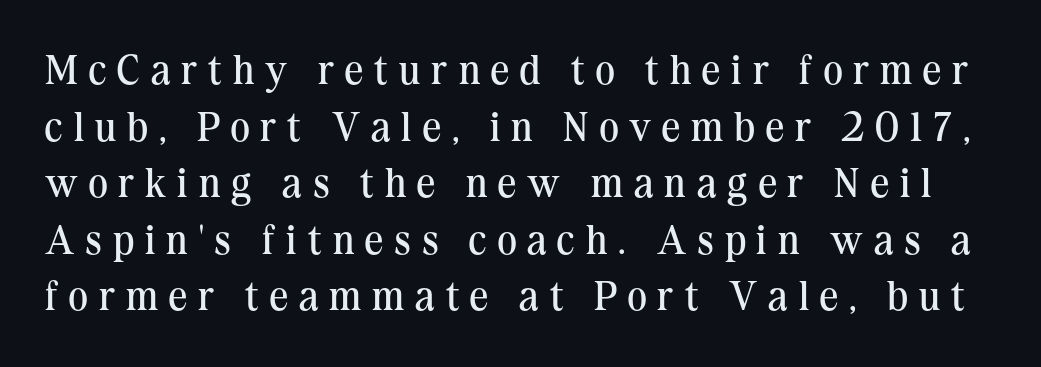
The image shows 41 px regular-weight serif type, upright; set normal line spacing (1.38x), unusually wide letter spacing (+0.27 em), not underlined; medium stroke contrast and a medium x-height.
